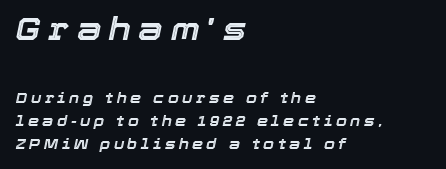
The image shows 31 px text type, italic (leaning right); set left-aligned, normal line spacing (1.65x), unusually wide letter spacing (+0.25 em), not underlined; the first (top) block is 2.21x larger; a medium x-height.
